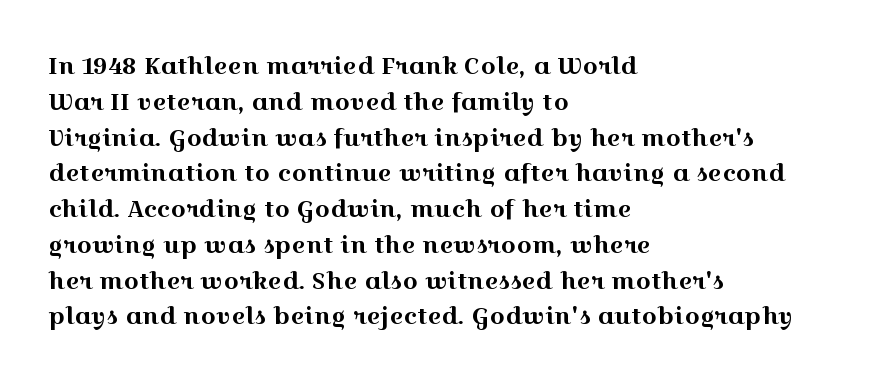
The image shows 24 px text type, upright; set left-aligned, normal line spacing (1.49x), normal letter spacing, not underlined.
